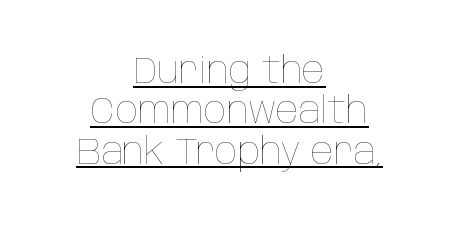
Q: Is the text bold? A: No.
Q: Is the text italic (slanted)? A: No, it is upright.
Q: Is the text underlined? A: Yes.
Q: How is the paragraph aligned? A: Centered.
Q: Is the spacing between letters normal or unusually wide? A: Normal.
Q: Is the spacing between lines tight, normal or loose? A: Tight.
Q: Width (condensed, normal, or wide)? A: Condensed.
Q: Stroke contrast? A: Low.
Q: x-height? A: Large.
Q: Monospaced? A: No.
